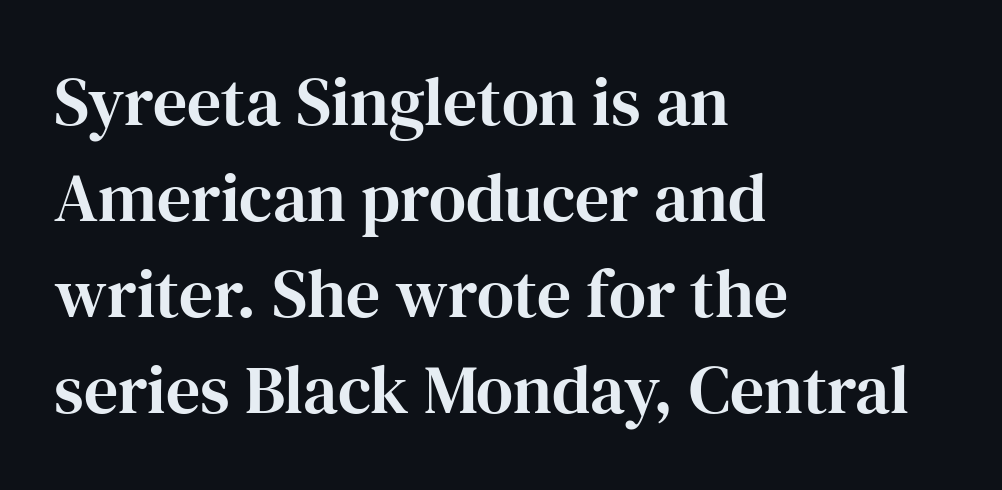
Q: Is the text italic (slanted)? A: No, it is upright.
Q: Is the typeface a serif or a sans-serif typeface? A: Serif.
Q: Is the text underlined? A: No.
Q: How is the paragraph aligned? A: Left-aligned.
Q: Is the spacing between letters normal or unusually wide? A: Normal.
Q: Is the spacing between lines tight, normal or loose? A: Normal.
Q: Width (condensed, normal, or wide)? A: Normal.
Q: Stroke contrast? A: High.
Q: x-height? A: Medium.
Q: Monospaced? A: No.
